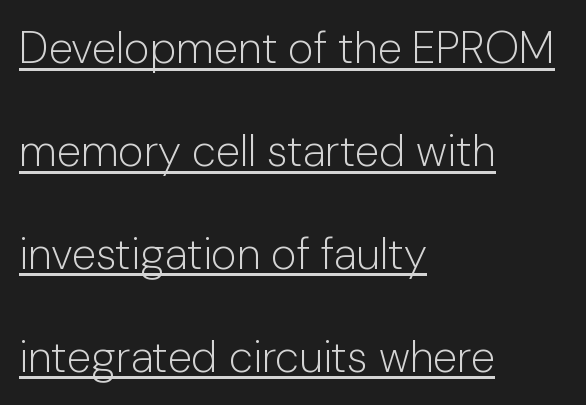
Caption: standard tracking, unaltered. Weight: regular or lighter. The lettering stays uniformly vertical, giving the passage a roman look. These lines stand farther apart than default settings would place them. In terms of letterform style, serifs are entirely absent. Do the characters align in a grid? No, the font is proportional.
